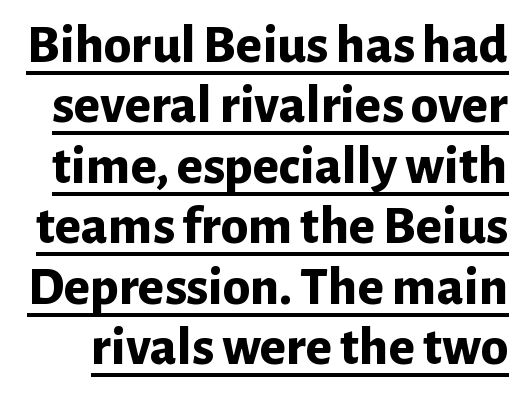
The image shows 55 px bold sans-serif type, upright; set tight line spacing (1.1x), normal letter spacing, underlined; low stroke contrast and a medium x-height.
